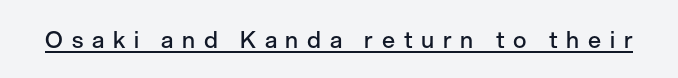
The image shows 23 px text type, upright; set unusually wide letter spacing (+0.38 em), underlined.
